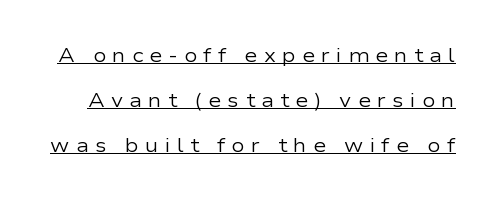
{"italic": "no", "bold": "no", "underline": "yes", "line_spacing": "loose", "line_spacing_ratio": 2.24, "letter_spacing": "wide", "letter_spacing_em": 0.3, "glyph_px": 20}
